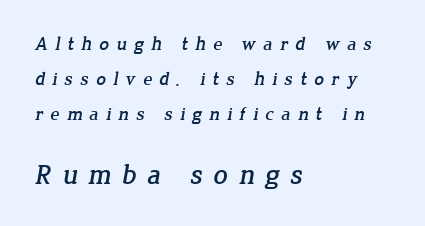
The image shows 28 px serif type; set left-aligned, line spacing 1.83x, unusually wide letter spacing (+0.37 em), not underlined; the second (bottom) block is 1.47x larger; low stroke contrast and a medium x-height.
